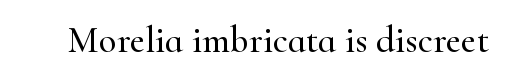
{"serif": "yes", "italic": "no", "width": "normal", "stroke_contrast": "high", "x_height": "small", "monospaced": "no", "underline": "no", "letter_spacing": "normal", "letter_spacing_em": 0.0, "glyph_px": 37}
